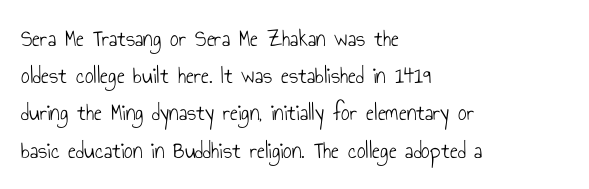
Q: Is the text bold? A: No.
Q: Is the text italic (slanted)? A: No, it is upright.
Q: Is the text underlined? A: No.
Q: How is the paragraph aligned? A: Left-aligned.
Q: Is the spacing between letters normal or unusually wide? A: Normal.
Q: Is the spacing between lines tight, normal or loose? A: Normal.
